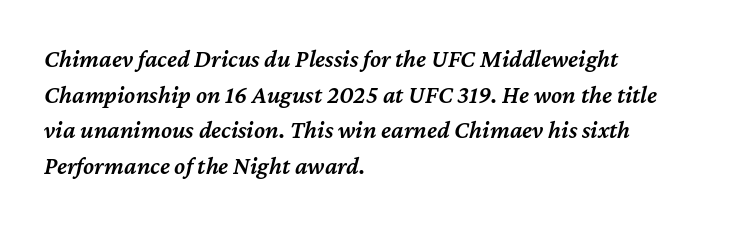
Q: Is the text bold? A: Semi-bold.
Q: Is the text italic (slanted)? A: Yes, it leans right by about 12 degrees.
Q: Is the text underlined? A: No.
Q: How is the paragraph aligned? A: Left-aligned.
Q: Is the spacing between letters normal or unusually wide? A: Normal.
Q: Is the spacing between lines tight, normal or loose? A: Normal.
